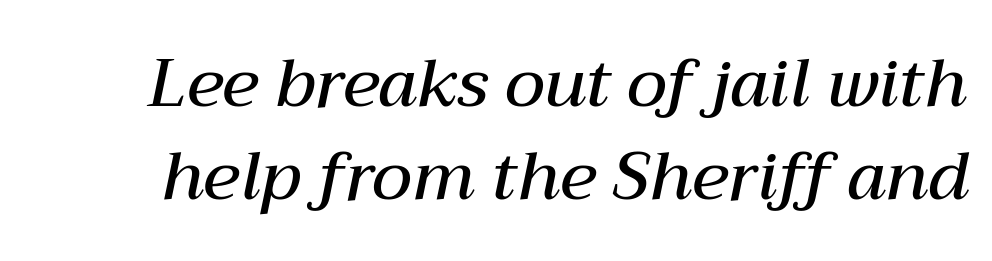
The image shows 67 px semibold type, italic (leaning right); set normal line spacing (1.39x), normal letter spacing, not underlined; medium stroke contrast and a medium x-height.
